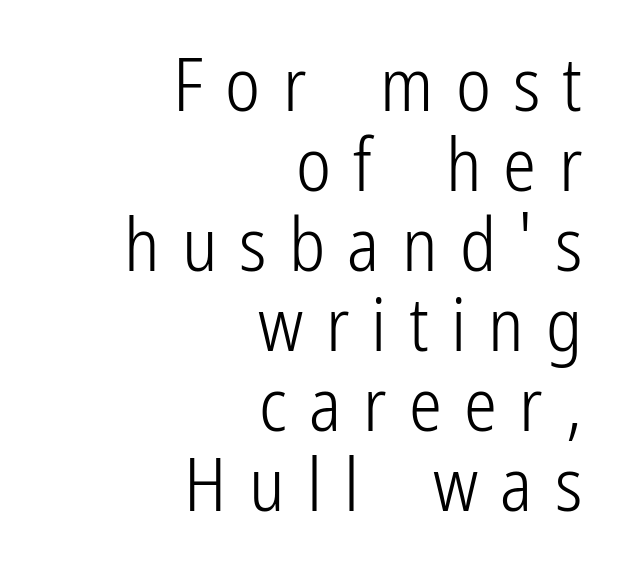
The image shows 74 px light, condensed sans-serif type, upright; set right-aligned, tight line spacing (1.08x), unusually wide letter spacing (+0.3 em), not underlined; low stroke contrast and a medium x-height.
